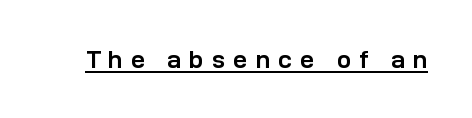
The image shows 25 px bold type, upright; set unusually wide letter spacing (+0.33 em), underlined.
